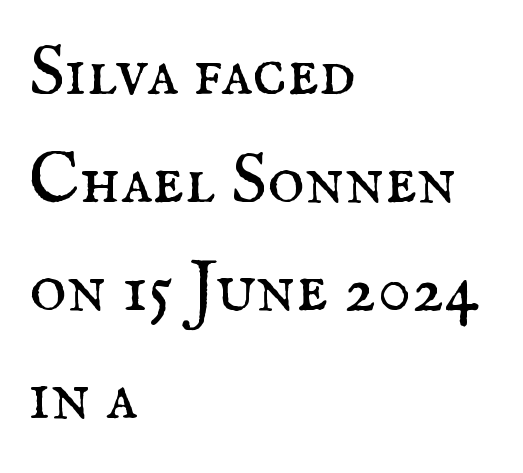
The image shows 71 px regular-weight serif type, upright; set left-aligned, normal line spacing (1.52x), normal letter spacing, not underlined; medium stroke contrast and a small x-height.
